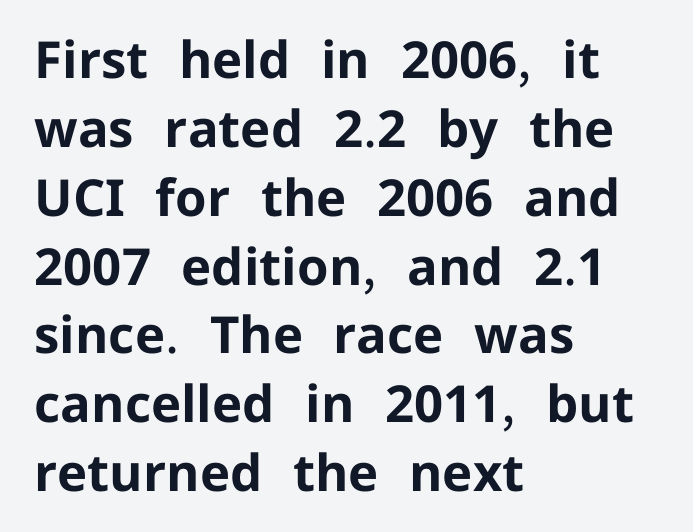
The image shows 51 px bold sans-serif type, upright; set left-aligned, normal line spacing (1.35x), normal letter spacing, not underlined; low stroke contrast and a medium x-height.
